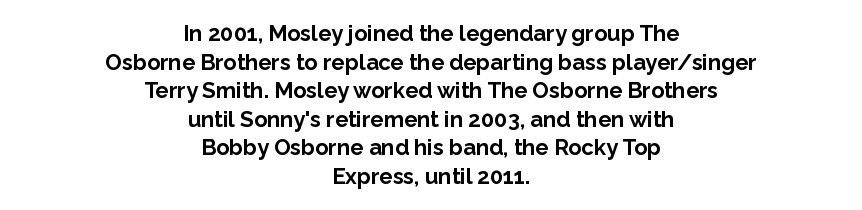
Q: Is the text bold? A: Yes.
Q: Is the text italic (slanted)? A: No, it is upright.
Q: Is the text underlined? A: No.
Q: How is the paragraph aligned? A: Centered.
Q: Is the spacing between letters normal or unusually wide? A: Normal.
Q: Is the spacing between lines tight, normal or loose? A: Normal.
